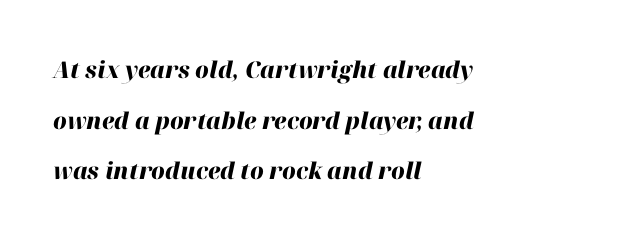
The image shows 23 px bold type, italic (leaning right); set left-aligned, loose line spacing (2.2x), normal letter spacing, not underlined.
